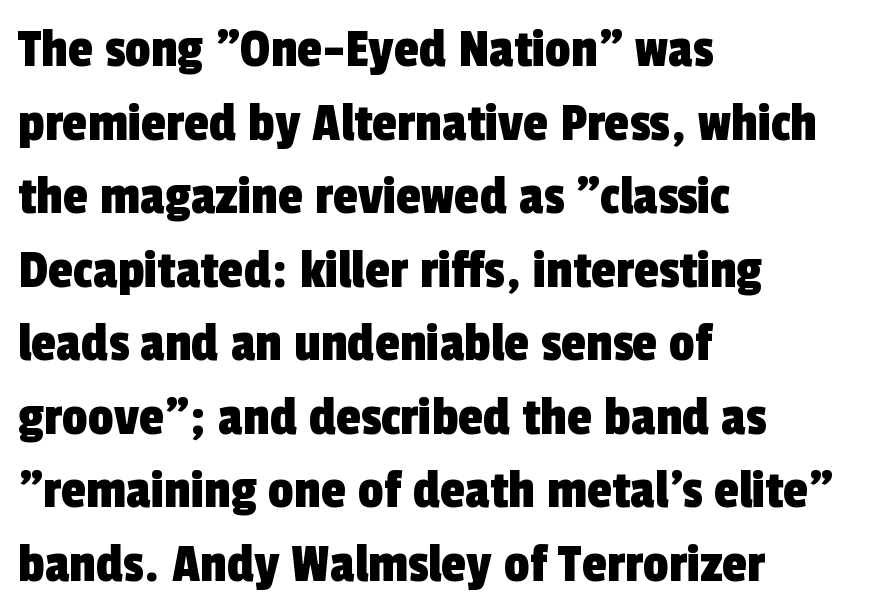
The image shows 57 px condensed sans-serif type; set left-aligned, normal line spacing (1.29x), normal letter spacing, not underlined; a medium x-height.
